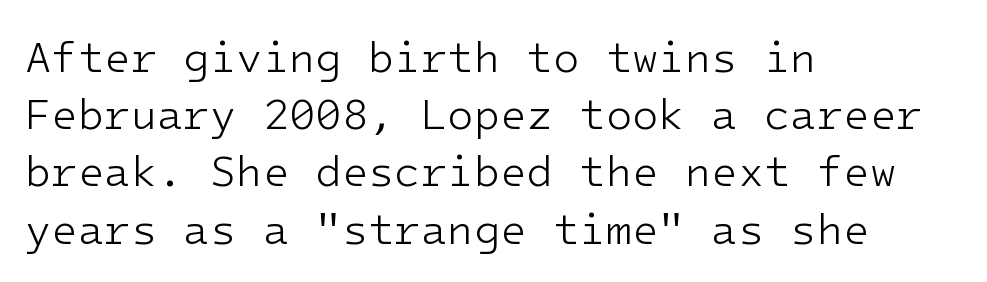
{"serif": "no", "italic": "no", "bold": "no", "weight": "light", "width": "normal", "stroke_contrast": "low", "x_height": "medium", "underline": "no", "align": "left", "line_spacing": "normal", "line_spacing_ratio": 1.33, "letter_spacing": "normal", "letter_spacing_em": 0.0, "glyph_px": 43}
